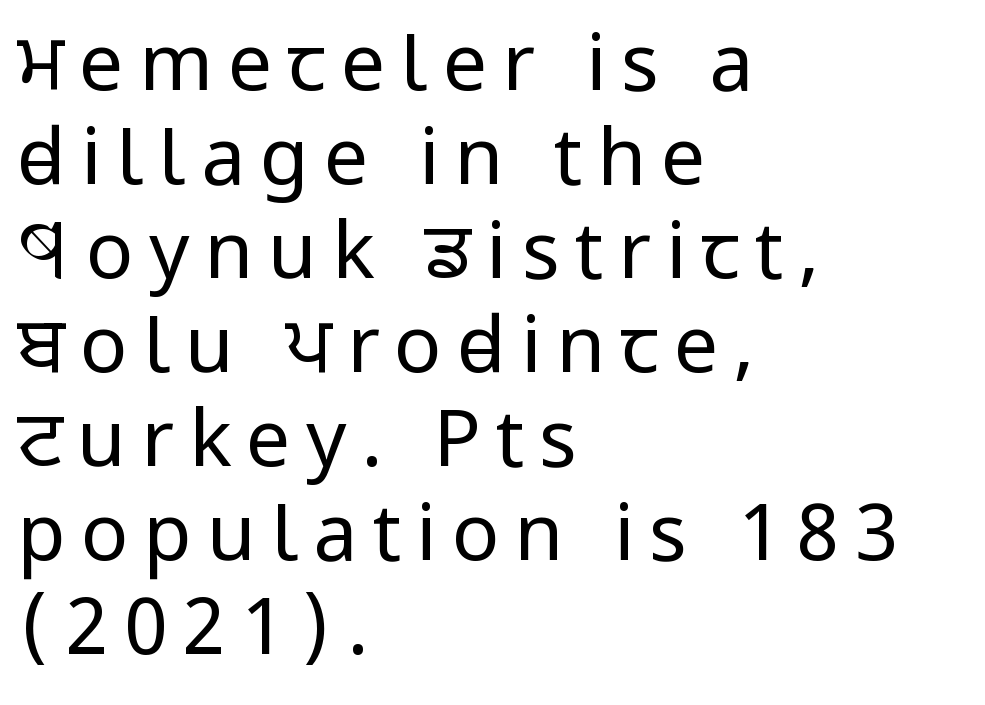
The image shows 79 px regular-weight, condensed sans-serif type, upright; set left-aligned, line spacing 1.19x, not underlined; low stroke contrast and a large x-height.
